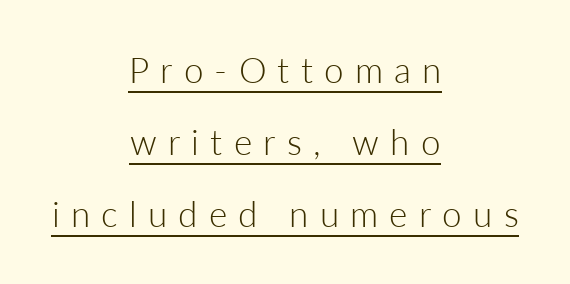
The image shows 35 px light sans-serif type, upright; set centered, loose line spacing (2.06x), unusually wide letter spacing (+0.32 em), underlined; low stroke contrast and a medium x-height.
